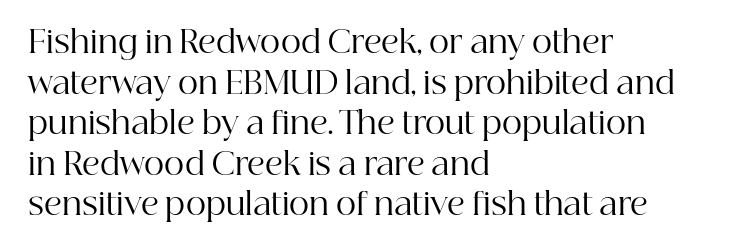
The image shows 31 px regular-weight serif type, upright; set left-aligned, normal line spacing (1.31x), normal letter spacing, not underlined; high stroke contrast and a medium x-height.
